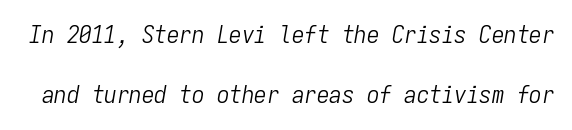
The image shows 25 px text type, italic (leaning right); set loose line spacing (2.42x), normal letter spacing, not underlined.
